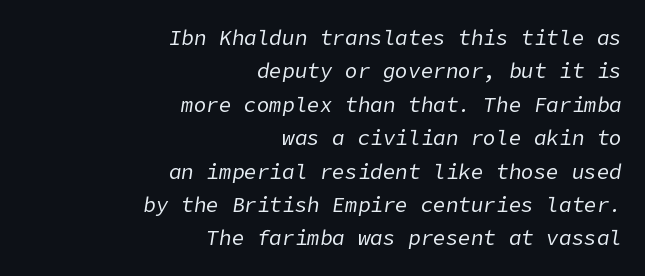
Q: Is the text bold? A: No.
Q: Is the text italic (slanted)? A: Yes, it leans right by about 9 degrees.
Q: Is the text underlined? A: No.
Q: How is the paragraph aligned? A: Right-aligned.
Q: Is the spacing between letters normal or unusually wide? A: Normal.
Q: Is the spacing between lines tight, normal or loose? A: Normal.
